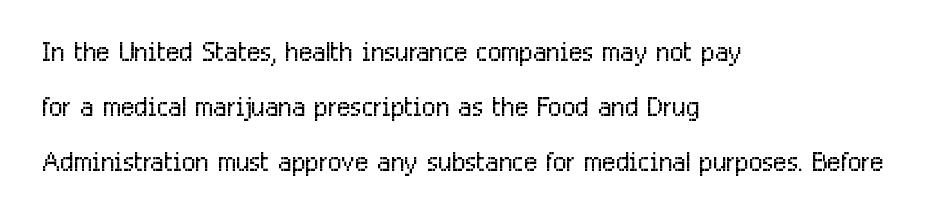
What kind of face is this? One without serifs — a sans. Ink coverage per letter is moderate at most. Nobody drew a line under any word here. Casual observation: everything's shoved over to the left.
